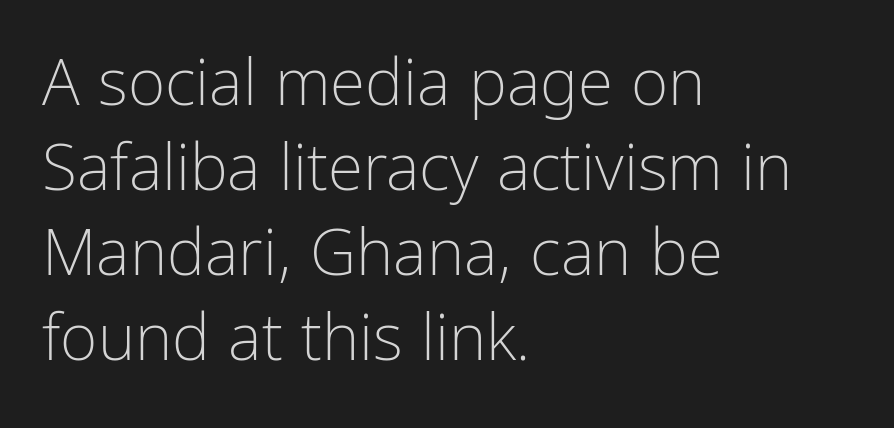
Q: Is the text bold? A: No.
Q: Is the text italic (slanted)? A: No, it is upright.
Q: Is the typeface a serif or a sans-serif typeface? A: Sans-serif.
Q: Is the text underlined? A: No.
Q: How is the paragraph aligned? A: Left-aligned.
Q: Is the spacing between letters normal or unusually wide? A: Normal.
Q: Is the spacing between lines tight, normal or loose? A: Normal.
Q: Width (condensed, normal, or wide)? A: Condensed.
Q: Stroke contrast? A: Low.
Q: x-height? A: Medium.
Q: Monospaced? A: No.
